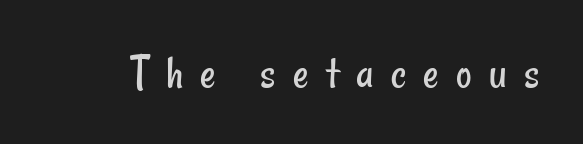
The image shows 48 px regular-weight, condensed sans-serif type; set unusually wide letter spacing (+0.36 em), not underlined; low stroke contrast and a small x-height.
